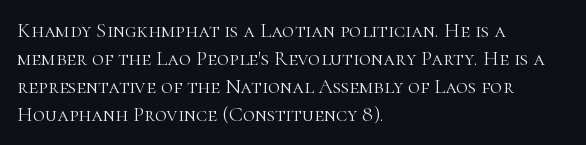
The paragraph has a hard left edge and a soft right edge. Rows of type keep a routine distance in the vertical direction. The letters sit at their default tracking, neither squeezed nor spread. Posture: vertical.
